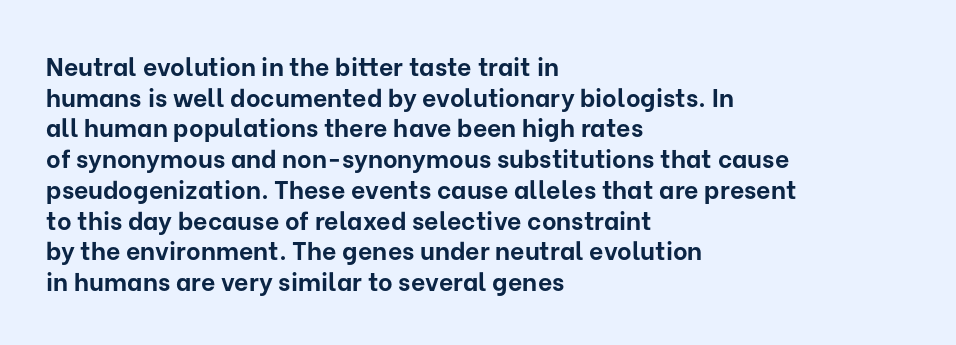
In CSS terms this would be text-align: left. Anything drawn beneath the words? Only blank space. Posture: upright roman. As a designer I'd log this as weight 700, bold.
